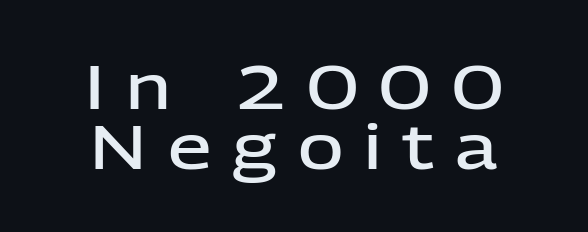
Q: Is the text bold? A: Semi-bold.
Q: Is the text italic (slanted)? A: No, it is upright.
Q: Is the typeface a serif or a sans-serif typeface? A: Sans-serif.
Q: Is the text underlined? A: No.
Q: How is the paragraph aligned? A: Centered.
Q: Is the spacing between letters normal or unusually wide? A: Unusually wide.
Q: Is the spacing between lines tight, normal or loose? A: Tight.
Q: Width (condensed, normal, or wide)? A: Normal.
Q: Stroke contrast? A: Low.
Q: x-height? A: Medium.
Q: Monospaced? A: No.
